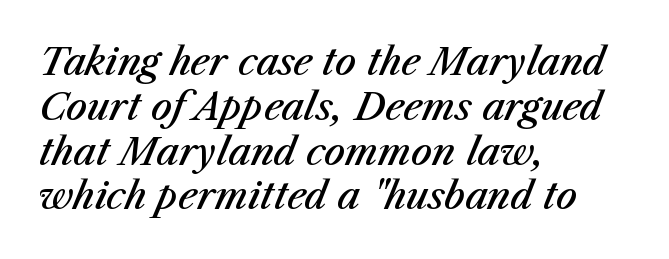
The image shows 37 px semibold type, italic (leaning right); set left-aligned, line spacing 1.21x, normal letter spacing, not underlined; medium stroke contrast and a medium x-height.
